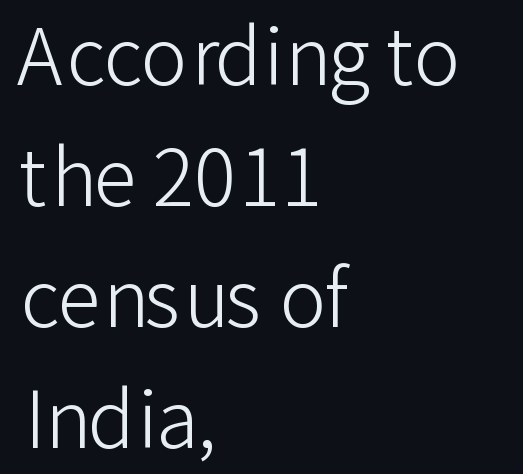
The image shows 78 px light sans-serif type, upright; set left-aligned, normal line spacing (1.55x), normal letter spacing, not underlined; low stroke contrast and a medium x-height.
